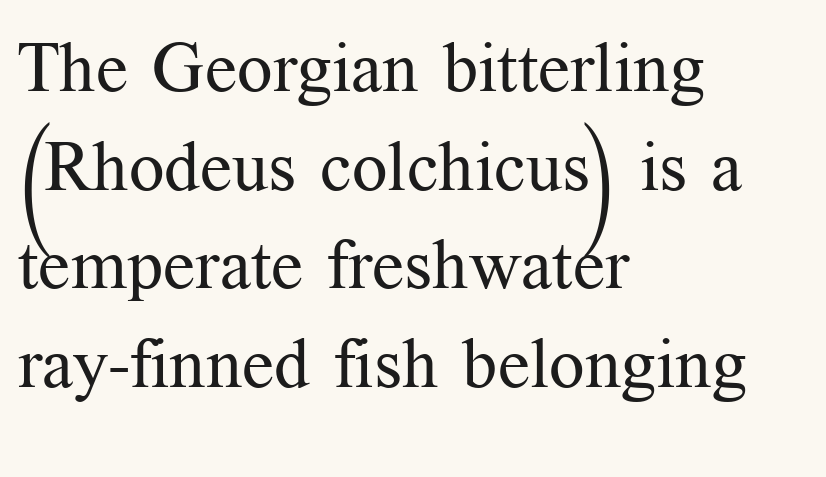
{"serif": "yes", "italic": "no", "bold": "no", "weight": "regular", "width": "normal", "stroke_contrast": "medium", "x_height": "medium", "monospaced": "no", "underline": "no", "align": "left", "line_spacing": "normal", "line_spacing_ratio": 1.41, "letter_spacing": "normal", "letter_spacing_em": 0.0, "glyph_px": 70}
